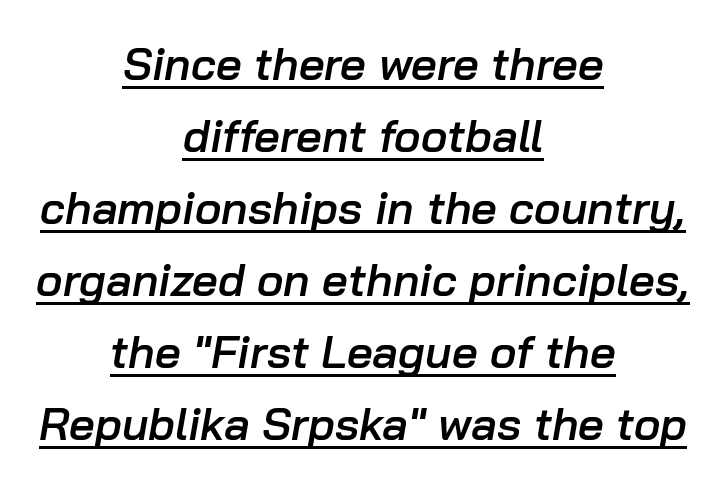
Q: Is the text bold? A: Semi-bold.
Q: Is the text italic (slanted)? A: Yes, it leans right by about 10 degrees.
Q: Is the text underlined? A: Yes.
Q: How is the paragraph aligned? A: Centered.
Q: Is the spacing between letters normal or unusually wide? A: Normal.
Q: Is the spacing between lines tight, normal or loose? A: Normal.
Q: Width (condensed, normal, or wide)? A: Normal.
Q: Stroke contrast? A: Low.
Q: x-height? A: Medium.
Q: Monospaced? A: No.
